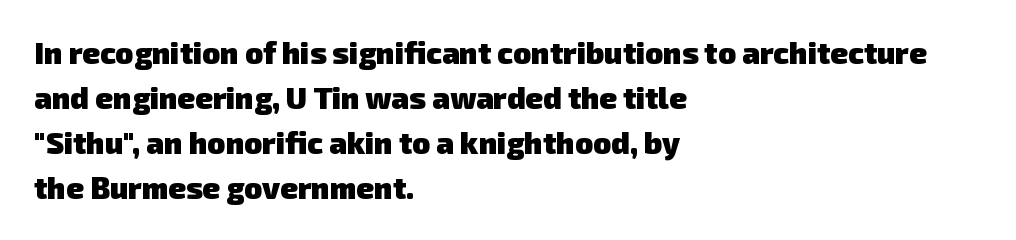
The image shows 30 px heavy sans-serif type; set left-aligned, normal line spacing (1.5x), normal letter spacing, not underlined; low stroke contrast and a medium x-height.
